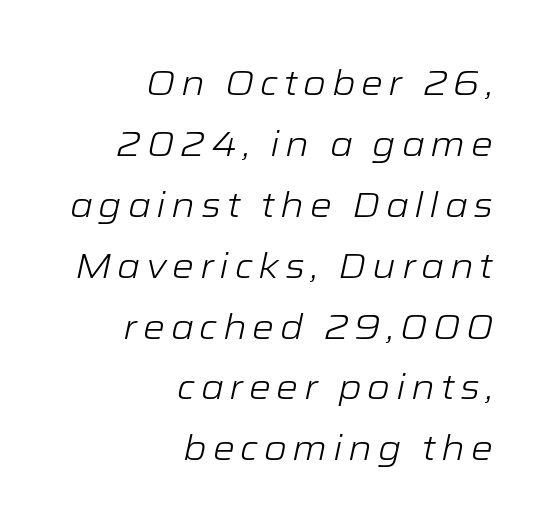
Is the block centered? No — it sits flush against the right margin. Tall strokes in this sample are angled rather than plumb. Glance below the letters and you will spot only blank space. Summary of weight: not heavy and not bold.
